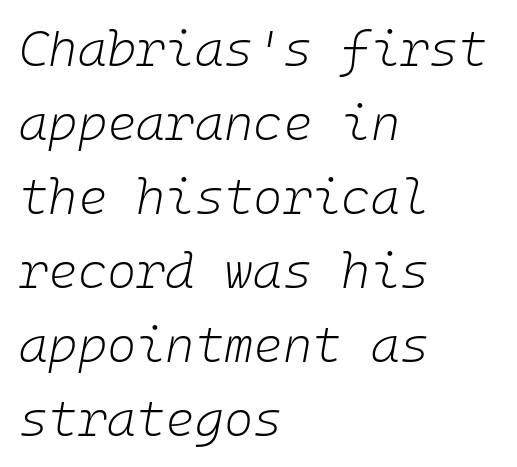
The rendering anchors every line to the left-hand side. Observe the ordinary spacing: letters are neighbours, not strangers. This reads as an unemphasized weight, regular at the heaviest. The specimen reads as italic at a glance. The foot of each line stays bare and open.
